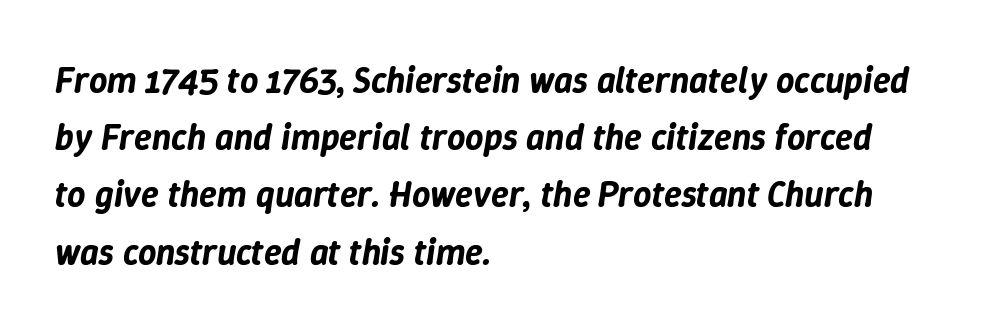
{"italic": "yes", "lean": "right", "slant_degrees": 9, "width": "normal", "stroke_contrast": "low", "x_height": "medium", "monospaced": "no", "underline": "no", "align": "left", "line_spacing": "normal", "line_spacing_ratio": 1.59, "letter_spacing": "normal", "letter_spacing_em": 0.0, "glyph_px": 36}
